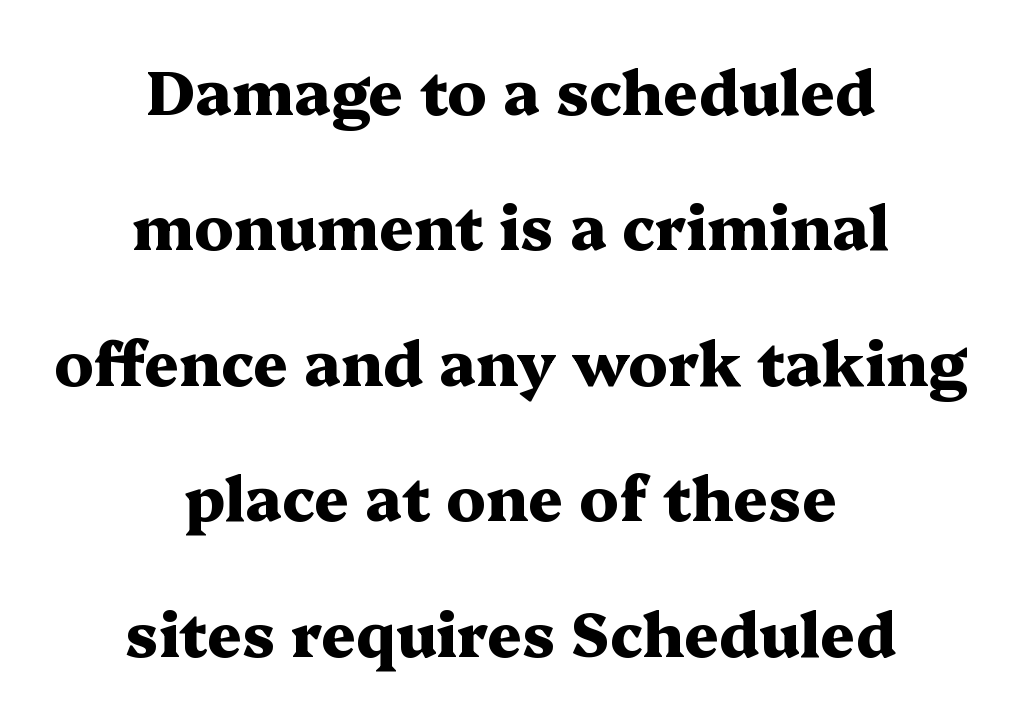
Notice how the passage keeps no hard edge, just a central spine. Clear beneath every line of the passage. What weight is shown? A full bold with thick strokes. Old-style or modern, the face here clearly has serifs.
